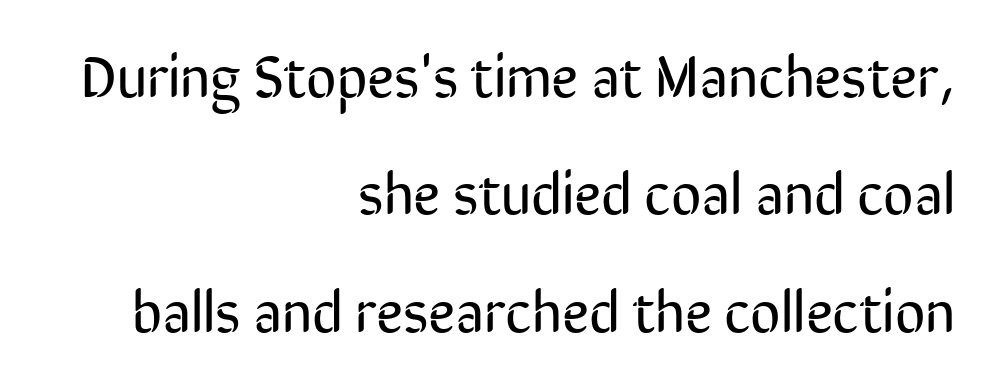
The image shows 59 px regular-weight, condensed sans-serif type, upright; set right-aligned, loose line spacing (1.99x), normal letter spacing, not underlined; low stroke contrast and a medium x-height.
